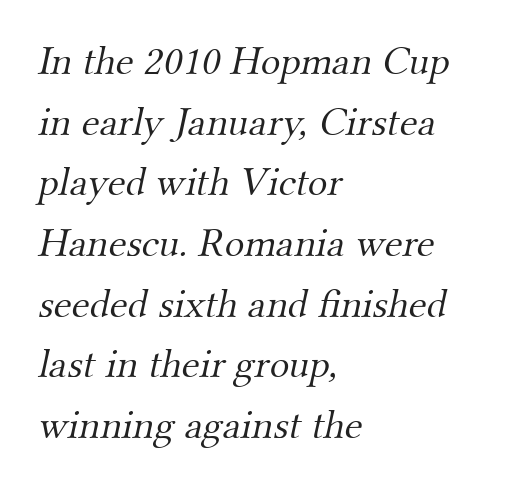
{"serif": "yes", "bold": "no", "weight": "light", "width": "normal", "stroke_contrast": "medium", "x_height": "small", "monospaced": "no", "underline": "no", "align": "left", "line_spacing": "normal", "line_spacing_ratio": 1.48, "letter_spacing": "normal", "letter_spacing_em": 0.0, "glyph_px": 41}
